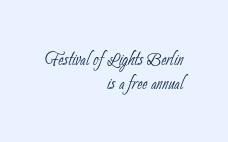
{"bold": "no", "underline": "no", "align": "right", "line_spacing": "tight", "line_spacing_ratio": 1.0, "letter_spacing": "normal", "letter_spacing_em": 0.0, "glyph_px": 24}
